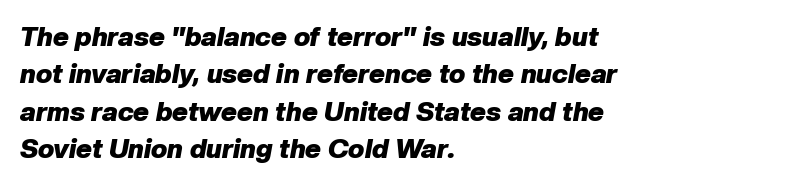
Each new line begins a customary step beneath the previous one. Short and long lines alike share a common starting point at left. Clear beneath every line of the passage. Tall strokes in this sample are angled rather than plumb.
